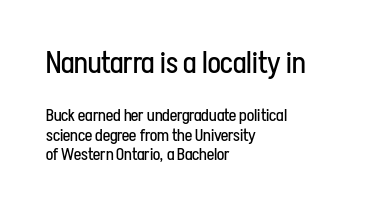
A typesetter would call this proportional, since set widths differ per character. Lines of text with bare space underneath. Typesetter's note — upper block bumped up in size, lower block left smaller. Line beginnings align vertically; line endings do not.
